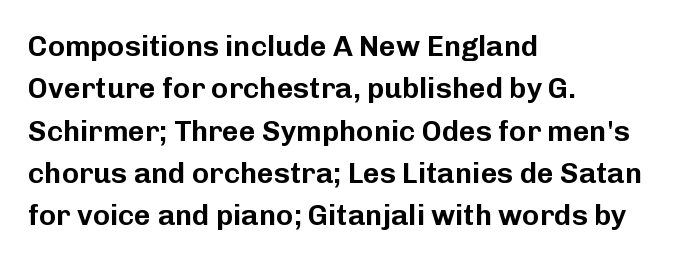
Q: Is the text italic (slanted)? A: No, it is upright.
Q: Is the typeface a serif or a sans-serif typeface? A: Sans-serif.
Q: Is the text underlined? A: No.
Q: How is the paragraph aligned? A: Left-aligned.
Q: Is the spacing between letters normal or unusually wide? A: Normal.
Q: Is the spacing between lines tight, normal or loose? A: Normal.
Q: Width (condensed, normal, or wide)? A: Normal.
Q: Stroke contrast? A: Low.
Q: x-height? A: Medium.
Q: Monospaced? A: No.
